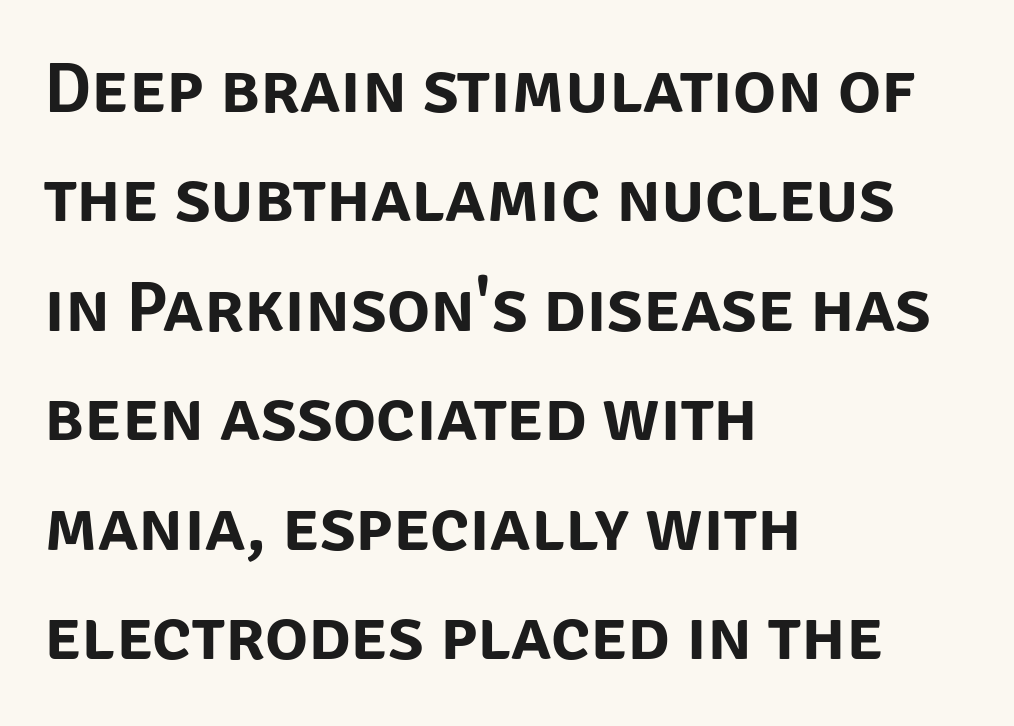
Q: Is the text italic (slanted)? A: No, it is upright.
Q: Is the typeface a serif or a sans-serif typeface? A: Sans-serif.
Q: Is the text underlined? A: No.
Q: How is the paragraph aligned? A: Left-aligned.
Q: Is the spacing between letters normal or unusually wide? A: Normal.
Q: Is the spacing between lines tight, normal or loose? A: Normal.
Q: Width (condensed, normal, or wide)? A: Normal.
Q: Stroke contrast? A: Low.
Q: x-height? A: Large.
Q: Monospaced? A: No.
